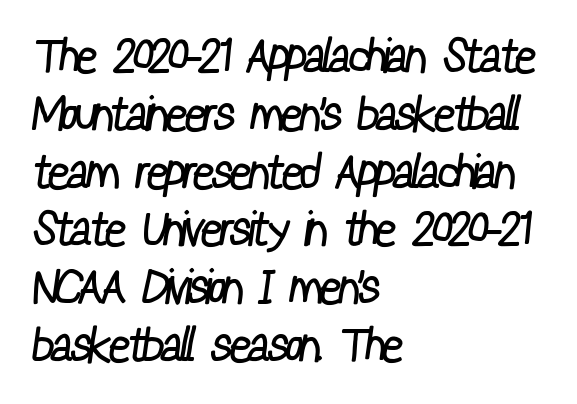
{"serif": "no", "bold": "no", "weight": "regular", "width": "condensed", "stroke_contrast": "low", "x_height": "medium", "monospaced": "no", "underline": "no", "align": "left", "line_spacing_ratio": 1.23, "letter_spacing": "normal", "letter_spacing_em": 0.0, "glyph_px": 47}
